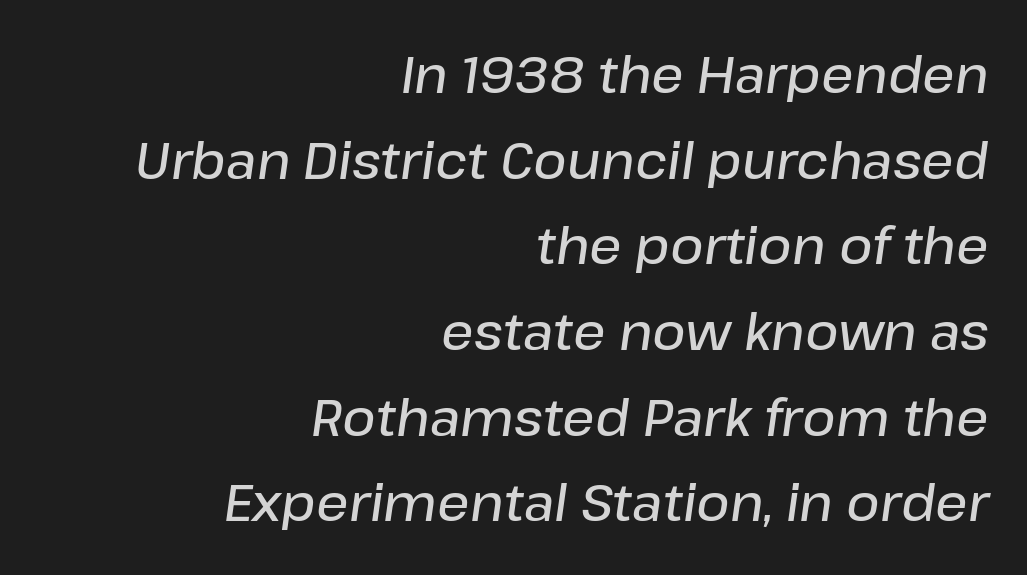
This rendering leaves character spacing at its baseline value. Weight: semibold (demi). Characters are canted at an angle relative to the baseline's perpendicular. In terms of leading, this rendering sits right in the middle. A typesetter would call this proportional, since set widths differ per character.
